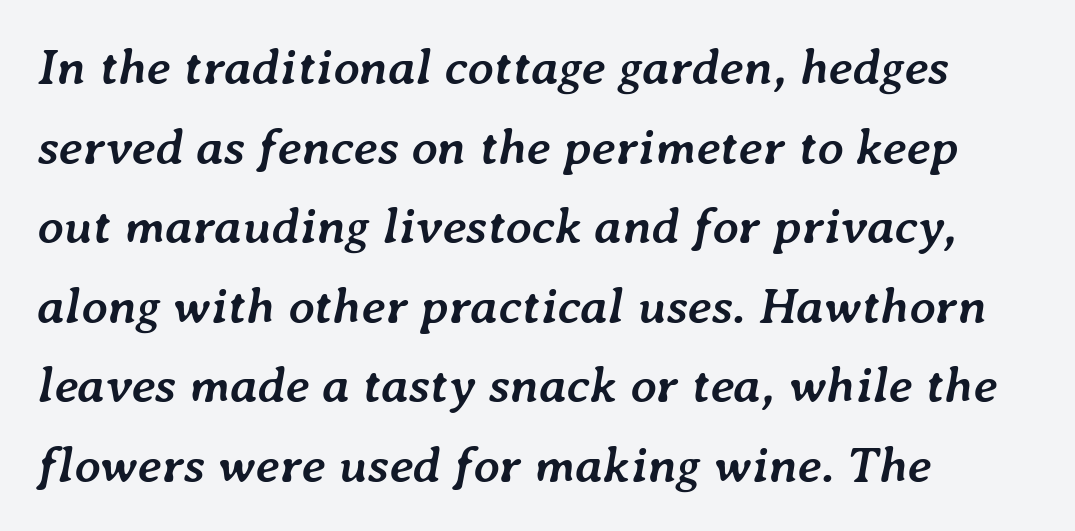
The image shows 51 px semibold type, italic (leaning right); set left-aligned, normal line spacing (1.56x), normal letter spacing, not underlined; low stroke contrast and a medium x-height.
